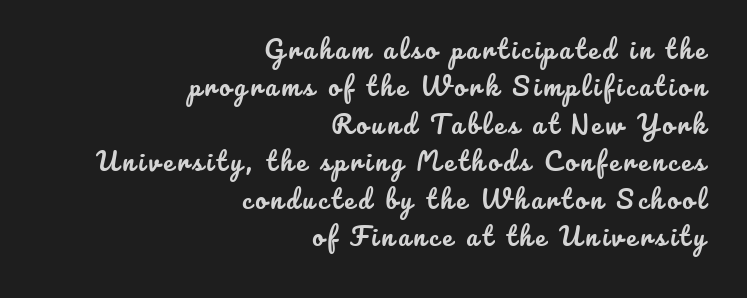
A normal amount of white space separates one row of letters from the next. The setting favours the right margin, as signatures and pull-quotes sometimes do. Type without underlining.
